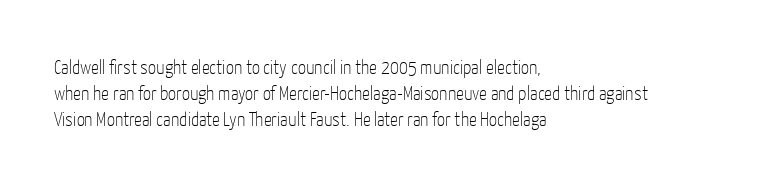
Interline gaps are of average width in this sample. Style check: upright. Tracking here is standard; glyphs follow each other at the usual distance. Stroke mass is kept to a normal reading level or below. Beneath every word, the page is bare. Leftover space on each line is placed entirely after the last word.
